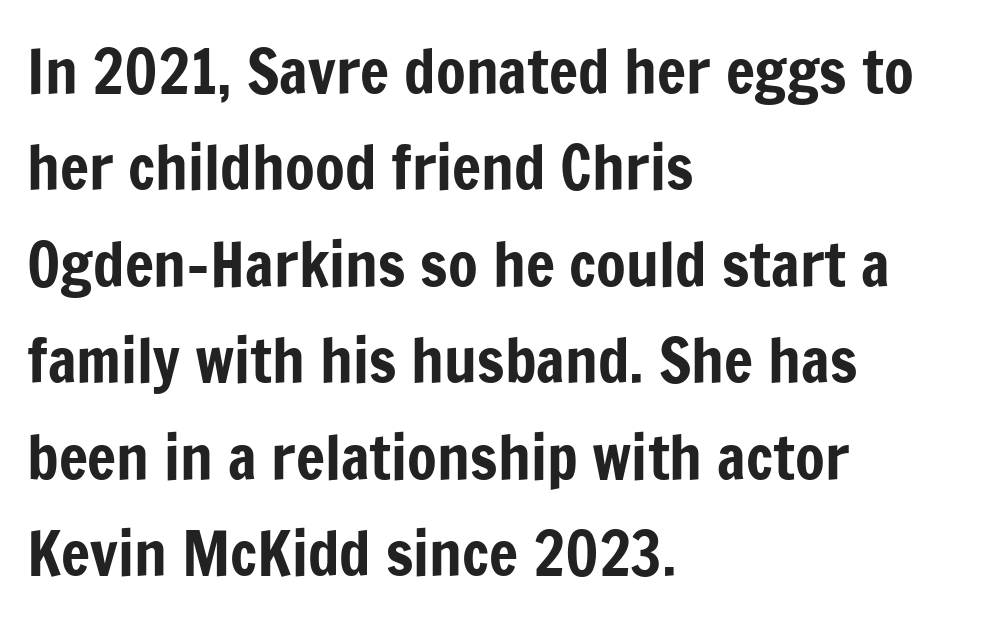
The image shows 61 px condensed sans-serif type, upright; set left-aligned, normal line spacing (1.58x), normal letter spacing, not underlined; low stroke contrast and a medium x-height.
